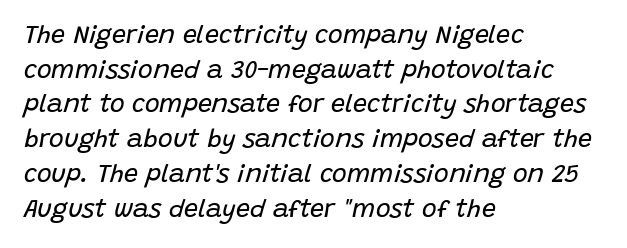
Line beginnings align vertically; line endings do not. Is the letter spacing exaggerated? No — it looks like the ordinary default. The passage shown is not underscored anywhere. A typesetter would mark this as italic.
